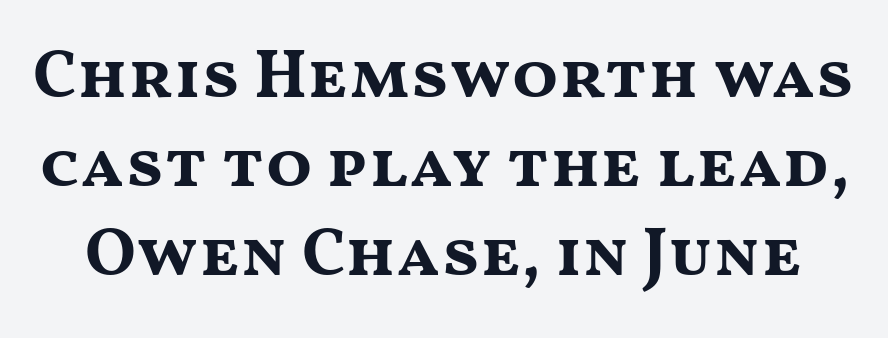
Q: Is the text bold? A: Yes.
Q: Is the text italic (slanted)? A: No, it is upright.
Q: Is the typeface a serif or a sans-serif typeface? A: Sans-serif.
Q: Is the text underlined? A: No.
Q: Is the spacing between letters normal or unusually wide? A: Normal.
Q: Is the spacing between lines tight, normal or loose? A: Normal.
Q: Width (condensed, normal, or wide)? A: Wide.
Q: Stroke contrast? A: Medium.
Q: x-height? A: Medium.
Q: Monospaced? A: No.
